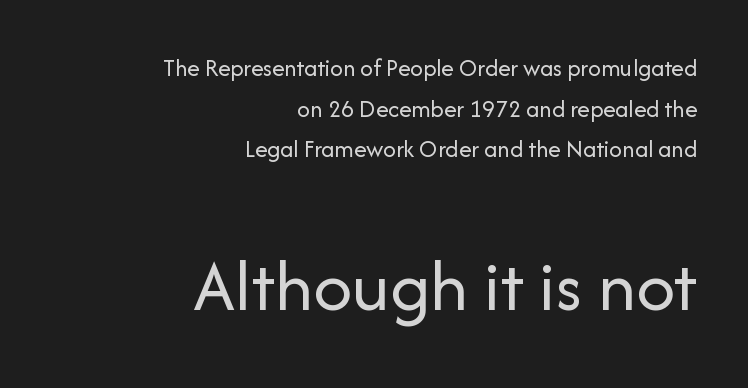
Q: Is the text bold? A: No.
Q: Is the text italic (slanted)? A: No, it is upright.
Q: Is the typeface a serif or a sans-serif typeface? A: Sans-serif.
Q: Is the text underlined? A: No.
Q: How is the paragraph aligned? A: Right-aligned.
Q: Is the spacing between letters normal or unusually wide? A: Normal.
Q: Is the spacing between lines tight, normal or loose? A: Normal.
Q: Which block of text is set in a larger size, the first (top) or the second (bottom)? A: The second (bottom) one.
Q: Width (condensed, normal, or wide)? A: Normal.
Q: Stroke contrast? A: Low.
Q: x-height? A: Medium.
Q: Monospaced? A: No.
